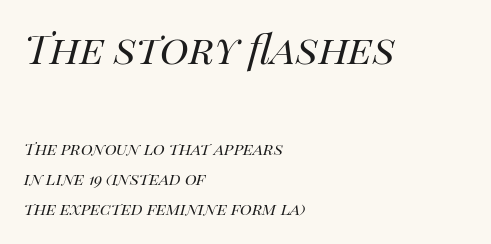
The line-height multiplier appears to be the usual default. Think standard paragraph weight, or any step lighter than that. A student would call this left alignment; a typographer would say flush left, rag right. How are the letters spaced? Ordinarily, with no added tracking. The upper block of text is set noticeably larger than the block beneath it.
